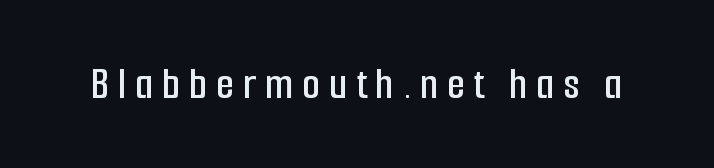
You can tell it's not italic because the verticals are truly vertical. Unmarked baselines from the first word to the last. Do the characters align in a grid? No, the font is proportional. A sans-serif font was chosen for this passage.
